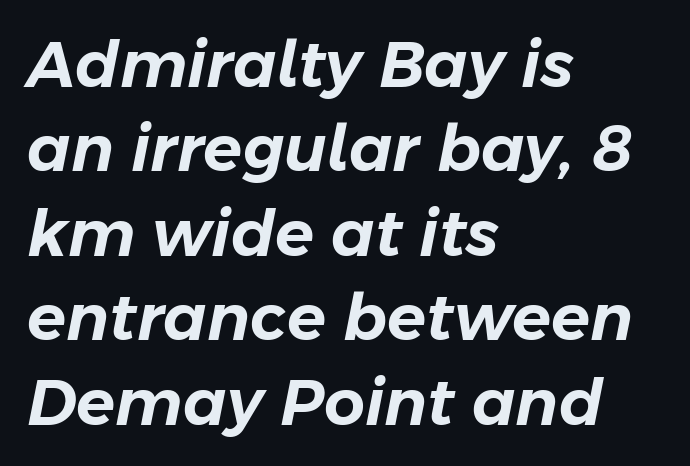
{"italic": "yes", "lean": "right", "slant_degrees": 11, "width": "normal", "stroke_contrast": "low", "x_height": "medium", "monospaced": "no", "underline": "no", "align": "left", "line_spacing": "normal", "line_spacing_ratio": 1.32, "letter_spacing": "normal", "letter_spacing_em": 0.0, "glyph_px": 64}
